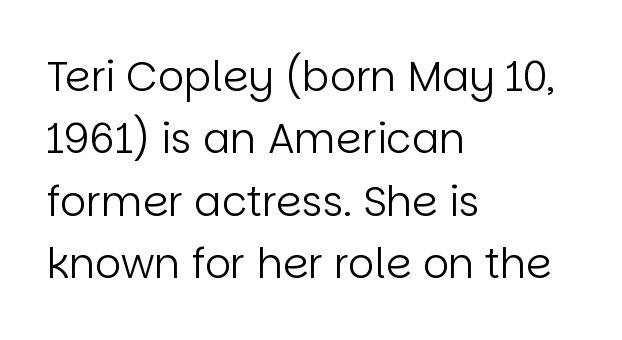
Q: Is the text bold? A: No.
Q: Is the text italic (slanted)? A: No, it is upright.
Q: Is the typeface a serif or a sans-serif typeface? A: Sans-serif.
Q: Is the text underlined? A: No.
Q: How is the paragraph aligned? A: Left-aligned.
Q: Is the spacing between letters normal or unusually wide? A: Normal.
Q: Is the spacing between lines tight, normal or loose? A: Normal.
Q: Width (condensed, normal, or wide)? A: Normal.
Q: Stroke contrast? A: Low.
Q: x-height? A: Large.
Q: Monospaced? A: No.
